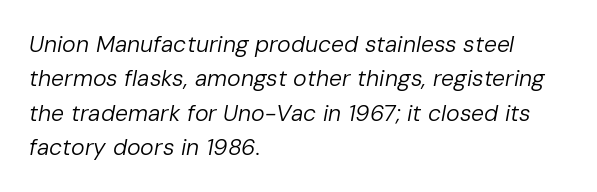
Q: Is the text bold? A: No.
Q: Is the text italic (slanted)? A: Yes, it leans right by about 10 degrees.
Q: Is the text underlined? A: No.
Q: How is the paragraph aligned? A: Left-aligned.
Q: Is the spacing between letters normal or unusually wide? A: Normal.
Q: Is the spacing between lines tight, normal or loose? A: Normal.
